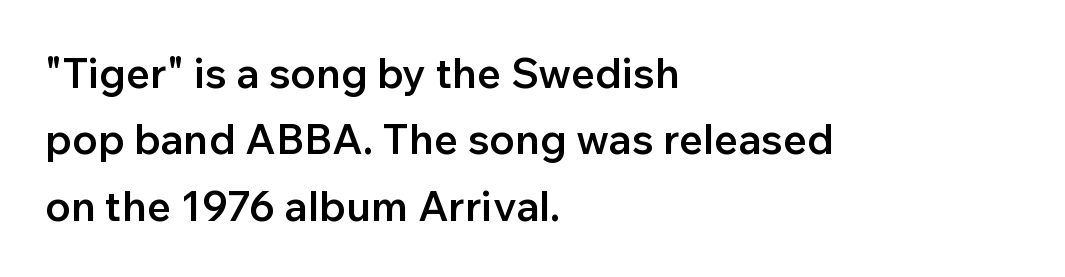
The image shows 42 px semibold sans-serif type, upright; set left-aligned, normal line spacing (1.58x), normal letter spacing, not underlined; low stroke contrast and a medium x-height.
